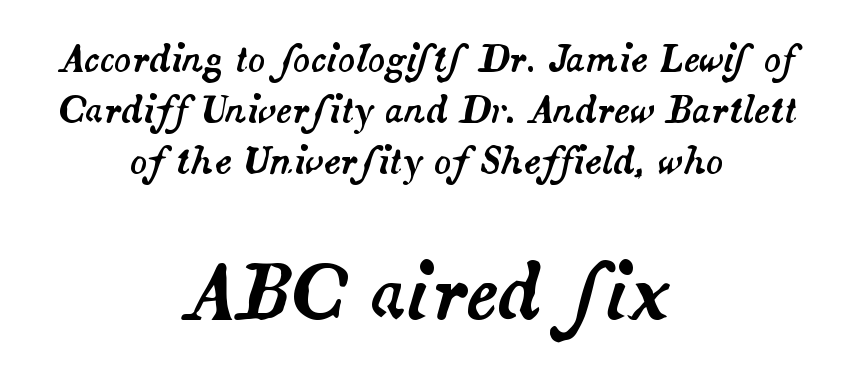
Q: Is the text italic (slanted)? A: Yes, it leans right by about 14 degrees.
Q: Is the text underlined? A: No.
Q: How is the paragraph aligned? A: Centered.
Q: Is the spacing between letters normal or unusually wide? A: Normal.
Q: Is the spacing between lines tight, normal or loose? A: Normal.
Q: Which block of text is set in a larger size, the first (top) or the second (bottom)? A: The second (bottom) one.
Q: Width (condensed, normal, or wide)? A: Normal.
Q: Stroke contrast? A: Medium.
Q: x-height? A: Small.
Q: Monospaced? A: No.
